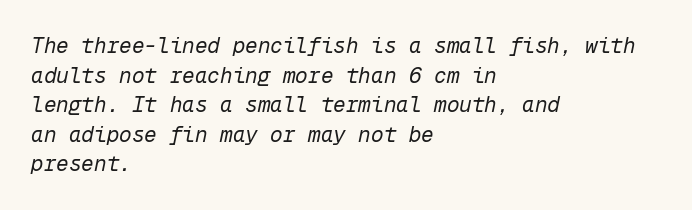
The image shows 21 px text type, italic (leaning right); set left-aligned, normal line spacing (1.41x), normal letter spacing, not underlined.
